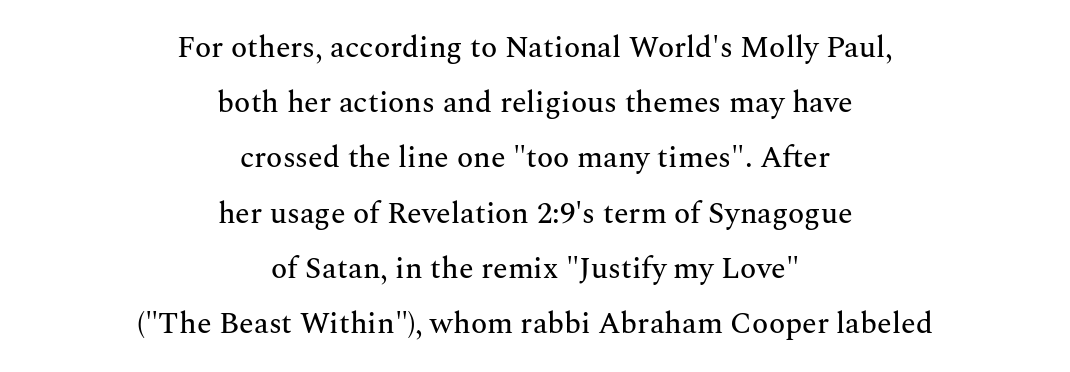
{"serif": "yes", "italic": "no", "width": "normal", "stroke_contrast": "medium", "x_height": "medium", "monospaced": "no", "underline": "no", "align": "center", "line_spacing_ratio": 1.84, "letter_spacing": "normal", "letter_spacing_em": 0.0, "glyph_px": 30}
